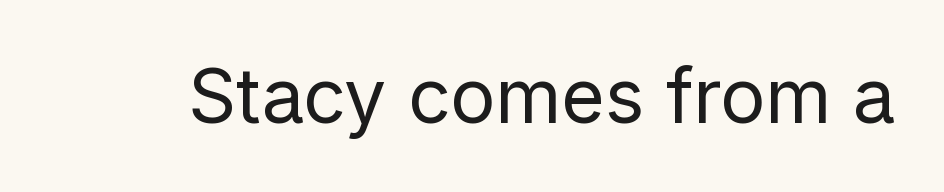
Q: Is the text bold? A: No.
Q: Is the text italic (slanted)? A: No, it is upright.
Q: Is the typeface a serif or a sans-serif typeface? A: Sans-serif.
Q: Is the text underlined? A: No.
Q: Is the spacing between letters normal or unusually wide? A: Normal.
Q: Width (condensed, normal, or wide)? A: Normal.
Q: Stroke contrast? A: Low.
Q: x-height? A: Medium.
Q: Monospaced? A: No.
